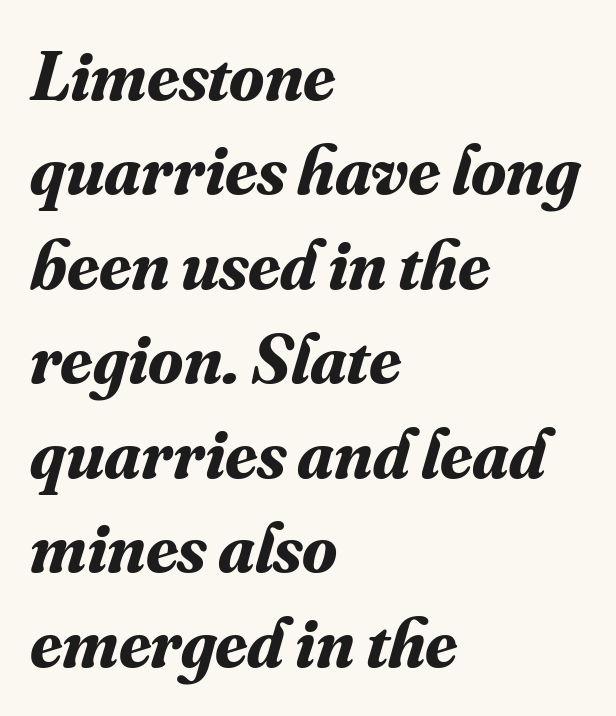
Q: Is the text bold? A: Yes.
Q: Is the text italic (slanted)? A: Yes, it leans right by about 16 degrees.
Q: Is the typeface a serif or a sans-serif typeface? A: Serif.
Q: Is the text underlined? A: No.
Q: How is the paragraph aligned? A: Left-aligned.
Q: Is the spacing between letters normal or unusually wide? A: Normal.
Q: Is the spacing between lines tight, normal or loose? A: Normal.
Q: Width (condensed, normal, or wide)? A: Normal.
Q: Stroke contrast? A: Medium.
Q: x-height? A: Small.
Q: Monospaced? A: No.
